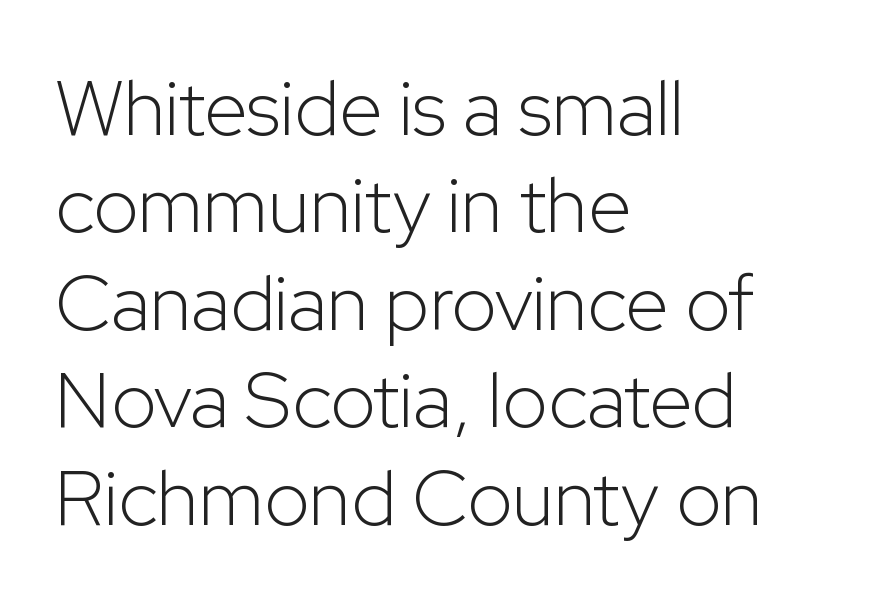
The image shows 78 px light sans-serif type, upright; set left-aligned, normal line spacing (1.25x), normal letter spacing, not underlined; low stroke contrast and a medium x-height.
